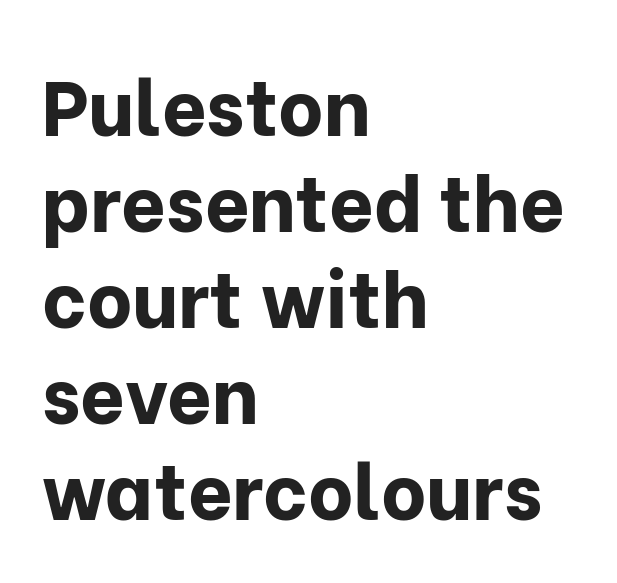
Look at the tracking — it's just the regular setting, nothing added. The lines in this sample share a left origin and differ only in where they stop. Bold? Absolutely — the strokes are thick and heavy. Is this a fixed-width face? No — the glyphs have proportional, varying widths. This rendering features lettering with no underline. Every stem runs plumb, perpendicular to the baseline.
